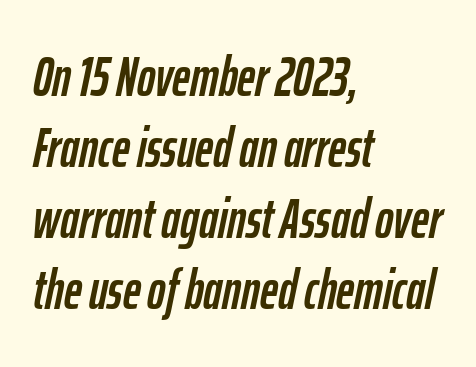
Check under the words: just untouched page. The rendering anchors every line to the left-hand side. These lines were composed using italics. Notice how descenders clear the ascenders below comfortably — that's standard leading. You could not count columns in this text — the font is proportionally spaced. This sample uses plain, unmodified letter spacing.
